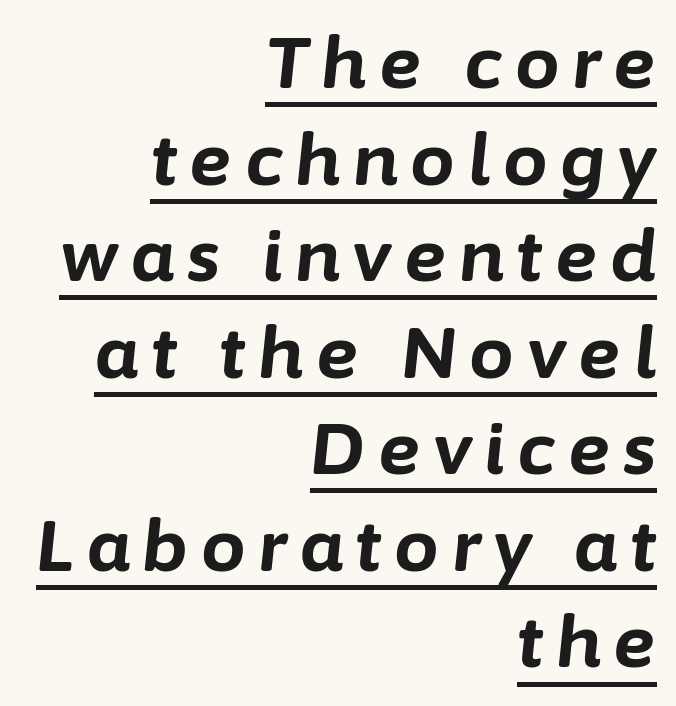
Stroke thickness is high; the sample reads as a true bold. Every character sits at an angle, as italics do. A typesetter would call this proportional, since set widths differ per character. You can see a thin bar hugging the bottom of the glyphs.
